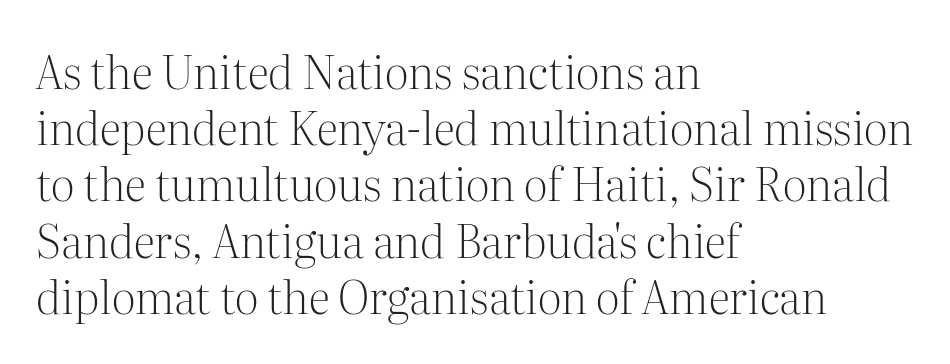
The image shows 45 px light serif type, upright; set left-aligned, normal line spacing (1.25x), normal letter spacing, not underlined; medium stroke contrast and a medium x-height.
